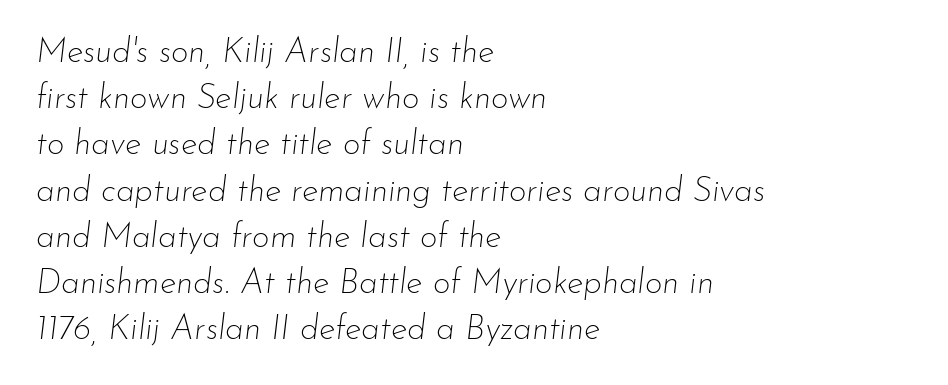
Q: Is the text bold? A: No.
Q: Is the text italic (slanted)? A: Yes, it leans right by about 7 degrees.
Q: Is the text underlined? A: No.
Q: How is the paragraph aligned? A: Left-aligned.
Q: Is the spacing between letters normal or unusually wide? A: Normal.
Q: Is the spacing between lines tight, normal or loose? A: Normal.
Q: Width (condensed, normal, or wide)? A: Normal.
Q: Stroke contrast? A: Low.
Q: x-height? A: Small.
Q: Monospaced? A: No.
